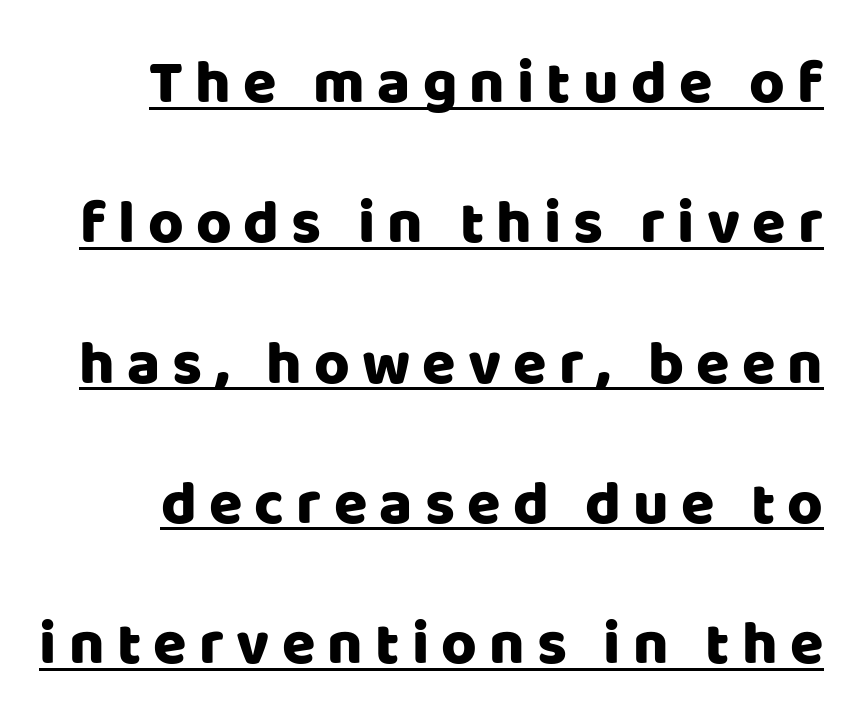
Q: Is the text italic (slanted)? A: No, it is upright.
Q: Is the typeface a serif or a sans-serif typeface? A: Sans-serif.
Q: Is the text underlined? A: Yes.
Q: Is the spacing between letters normal or unusually wide? A: Unusually wide.
Q: Is the spacing between lines tight, normal or loose? A: Loose.
Q: Width (condensed, normal, or wide)? A: Normal.
Q: Stroke contrast? A: Low.
Q: x-height? A: Large.
Q: Monospaced? A: No.
